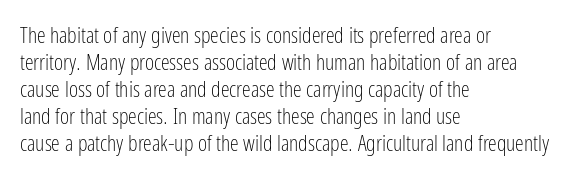
{"italic": "no", "bold": "no", "underline": "no", "align": "left", "line_spacing_ratio": 1.23, "letter_spacing": "normal", "letter_spacing_em": 0.0, "glyph_px": 22}
